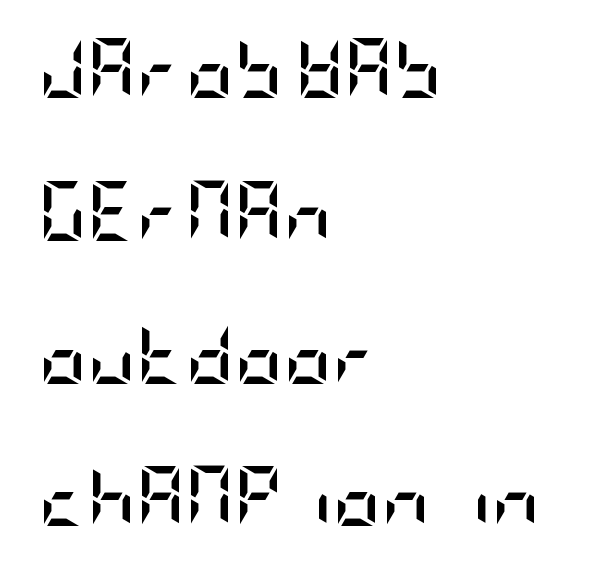
Q: Is the text bold? A: Yes.
Q: Is the text italic (slanted)? A: No, it is upright.
Q: Is the typeface a serif or a sans-serif typeface? A: Sans-serif.
Q: Is the text underlined? A: No.
Q: How is the paragraph aligned? A: Left-aligned.
Q: Is the spacing between letters normal or unusually wide? A: Normal.
Q: Is the spacing between lines tight, normal or loose? A: Loose.
Q: Width (condensed, normal, or wide)? A: Condensed.
Q: Stroke contrast? A: Low.
Q: x-height? A: Large.
